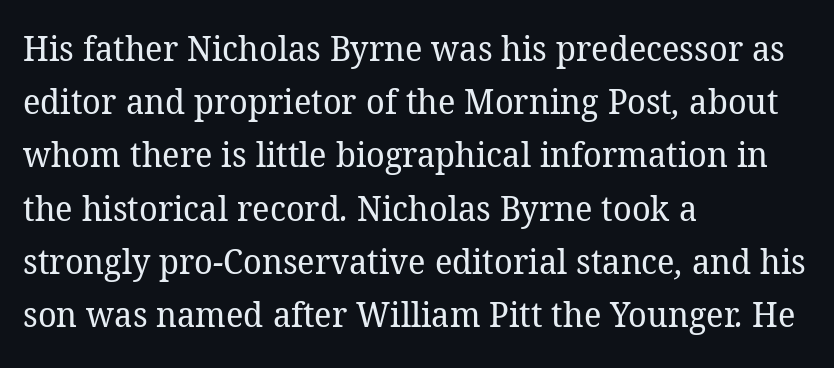
The space directly below the letters is spotless. The letters sit at their default tracking, neither squeezed nor spread. The paragraph has a hard left edge and a soft right edge. Stem width sits at or under what a default text font uses. Are there feet on the stems? There are — it's a serif. Here the designer chose a conventional face with non-uniform glyph widths.
